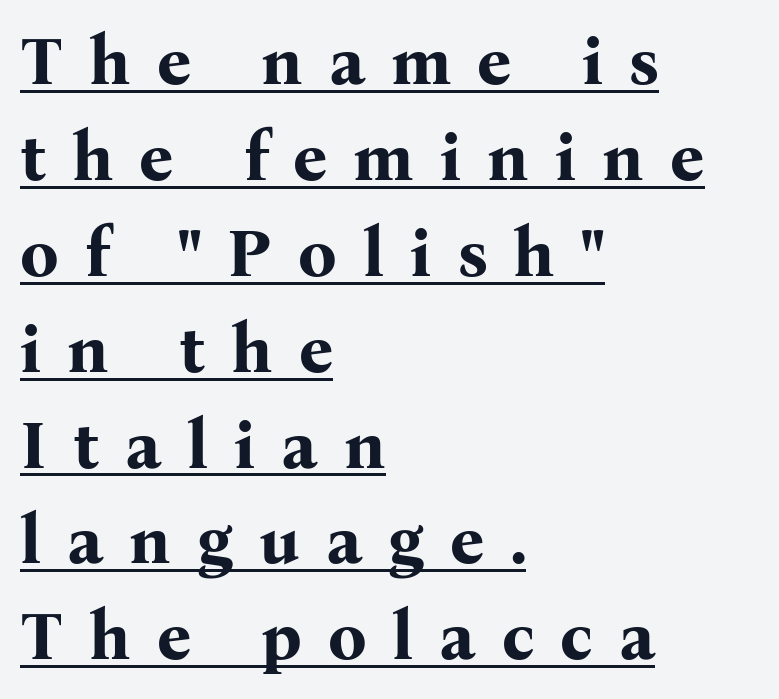
{"serif": "yes", "italic": "no", "bold": "yes", "weight": "bold", "width": "normal", "stroke_contrast": "medium", "x_height": "medium", "monospaced": "no", "underline": "yes", "align": "left", "line_spacing": "normal", "line_spacing_ratio": 1.41, "letter_spacing": "wide", "letter_spacing_em": 0.38, "glyph_px": 68}
